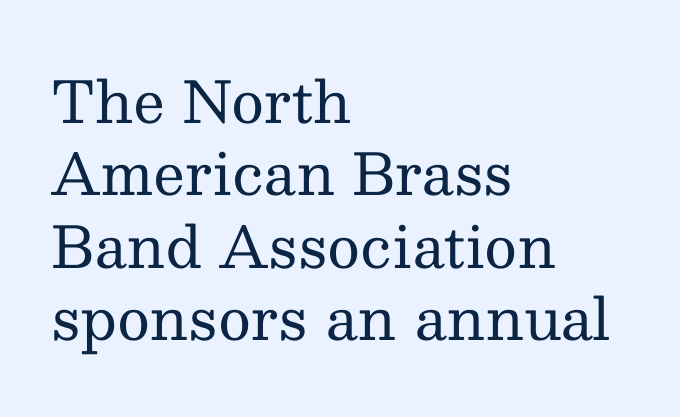
Posture: upright roman. No heavy texture on the line: the type isn't bold. Has an underline been added? It has not. Characters follow at the spacing the type designer built in. The paragraph has a hard left edge and a soft right edge.
